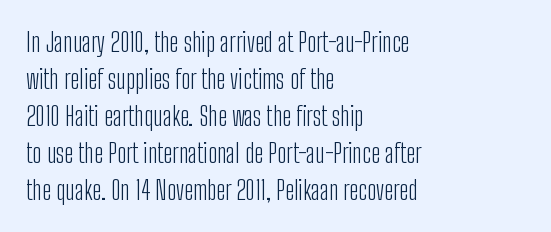
{"italic": "no", "bold": "no", "underline": "no", "align": "left", "line_spacing": "normal", "line_spacing_ratio": 1.42, "letter_spacing": "normal", "letter_spacing_em": 0.0, "glyph_px": 26}
